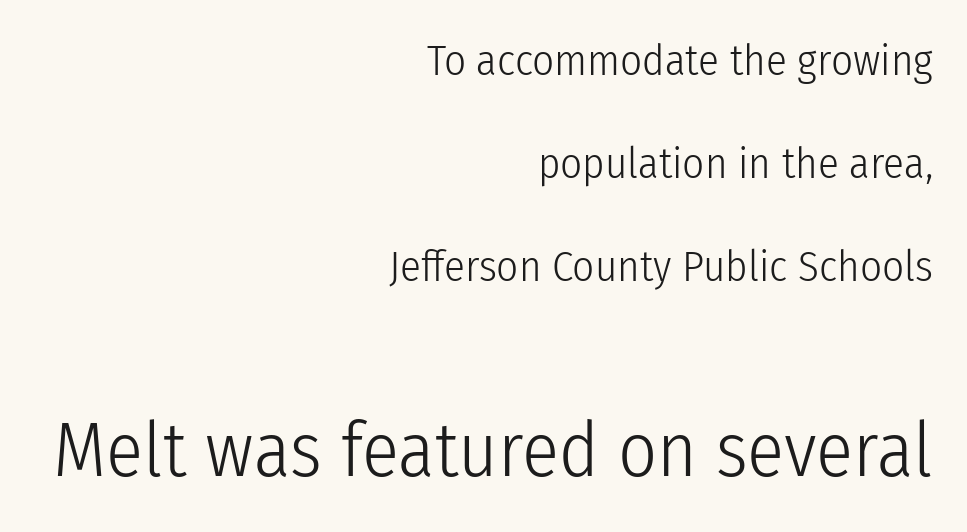
The image shows 76 px light, condensed sans-serif type, upright; set right-aligned, loose line spacing (2.4x), normal letter spacing, not underlined; the second (bottom) block is 1.77x larger; low stroke contrast and a medium x-height.
